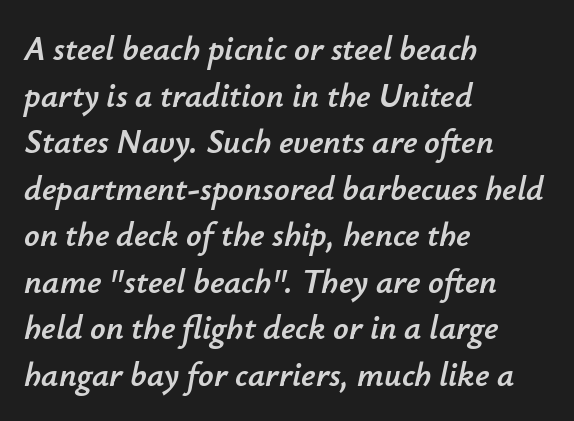
A bare baseline throughout the passage. Note the varied advance widths — an 'i' is clearly narrower than an 'm'. The text carries the slant typical of an italic or oblique font. Caption: multi-line text, flush left, ragged right. Here the glyphs are tracked normally, forming tight word shapes. Evenly set lines give the paragraph a standard silhouette.
